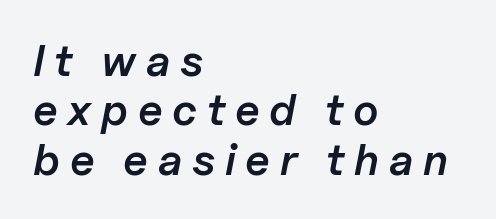
The text block is weighted toward the left margin, trailing off unevenly rightward. A bit beefed up — I'd call it semibold rather than bold. You could not count columns in this text — the font is proportionally spaced. The block of text is dense from top to bottom, with scant space between rows. Here the glyphs are tracked loosely, breaking word shapes into spaced letters. The typography opts for an oblique posture over an upright one.
